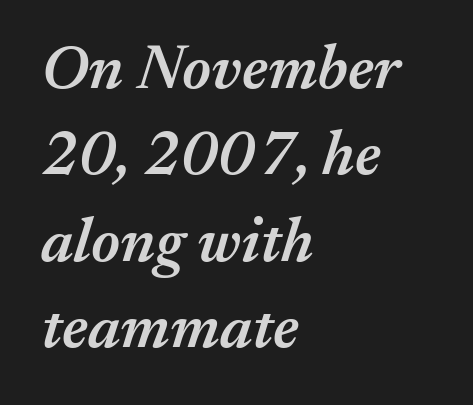
The strokes are fattened partway — semibold, not bold. Default kerning and tracking; the words read as compact shapes. The specimen reads as italic at a glance. Descenders are the only things crossing below the line. Which margin do the lines hug? The left one — the right edge is uneven. Note the varied advance widths — an 'i' is clearly narrower than an 'm'.
